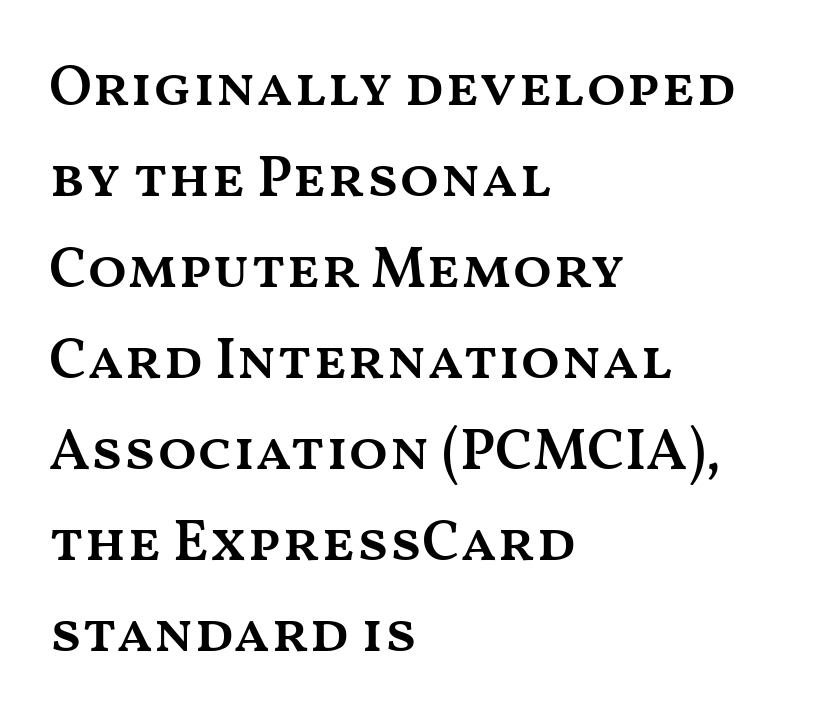
The image shows 58 px semibold, wide type, upright; set left-aligned, normal line spacing (1.57x), normal letter spacing, not underlined; medium stroke contrast and a medium x-height.
